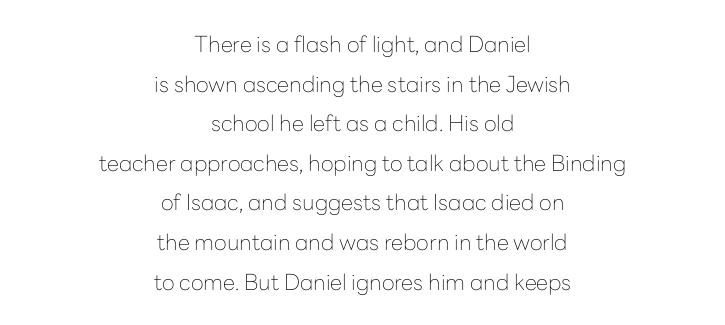
The image shows 22 px text type, upright; set centered, line spacing 1.8x, normal letter spacing, not underlined.
